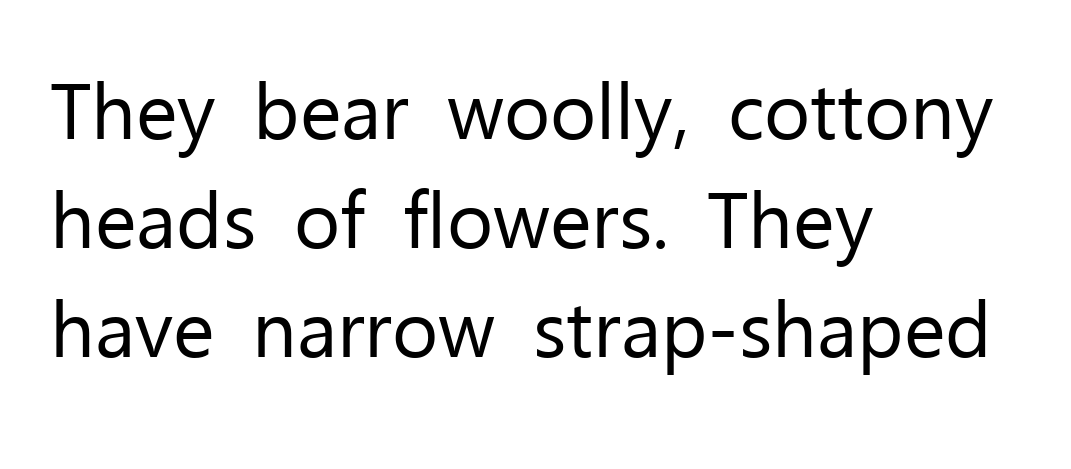
{"serif": "no", "italic": "no", "bold": "no", "weight": "regular", "width": "normal", "stroke_contrast": "low", "x_height": "medium", "monospaced": "no", "underline": "no", "align": "left", "line_spacing": "normal", "line_spacing_ratio": 1.38, "letter_spacing": "normal", "letter_spacing_em": 0.0, "glyph_px": 79}
